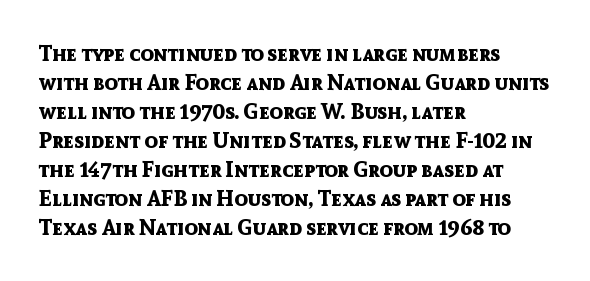
I'd describe the lettering as bold — thick and assertive. Line starts are locked; line ends wander. Nope, not italic — everything's standing straight. Only glyphs here, with clear space below each row.
